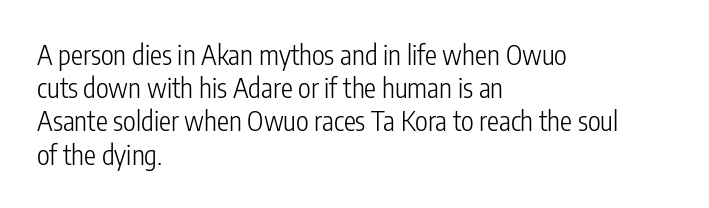
The zone under the glyphs is completely vacant. The passage is arranged the way most books set body copy — flush left. The type sits square on the baseline with zero lean. Weight: in the light-to-regular range. In terms of letterspacing, this is plain default setting.
